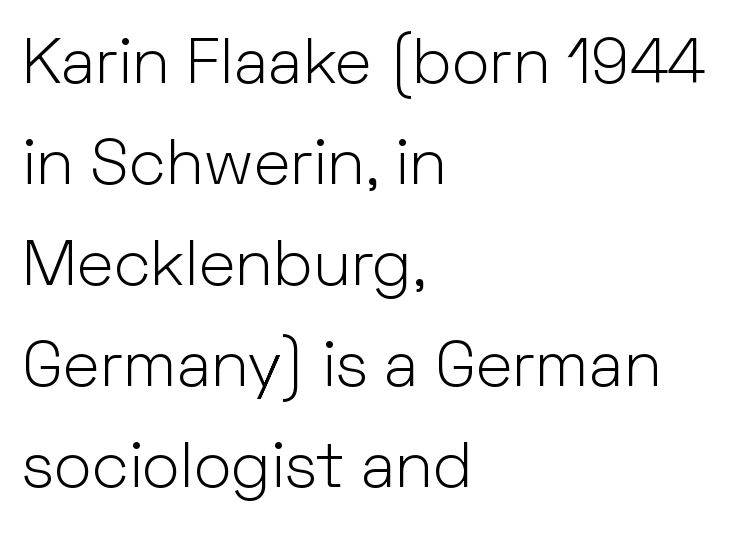
{"serif": "no", "italic": "no", "bold": "no", "weight": "light", "width": "normal", "stroke_contrast": "low", "x_height": "medium", "monospaced": "no", "underline": "no", "align": "left", "line_spacing": "normal", "line_spacing_ratio": 1.58, "letter_spacing": "normal", "letter_spacing_em": 0.0, "glyph_px": 64}
